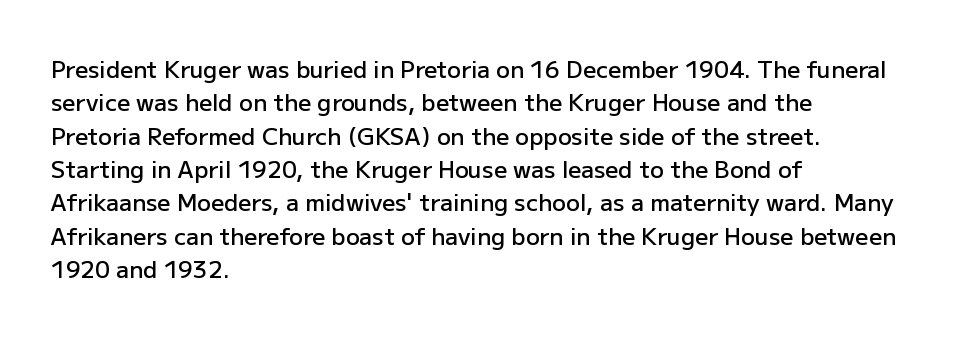
{"italic": "no", "bold": "semi", "underline": "no", "align": "left", "line_spacing": "normal", "line_spacing_ratio": 1.45, "letter_spacing": "normal", "letter_spacing_em": 0.0, "glyph_px": 23}
